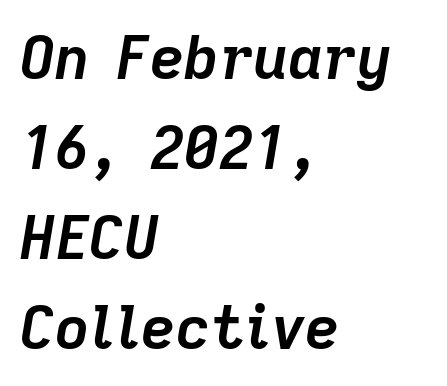
Spacing verdict: proportional, widths tailored to each character. The rendering uses a moderate line-height, typical for paragraphs. Observe the lean: these are italic letterforms. The text block is weighted toward the left margin, trailing off unevenly rightward. I'd describe the lettering as bold — thick and assertive.
